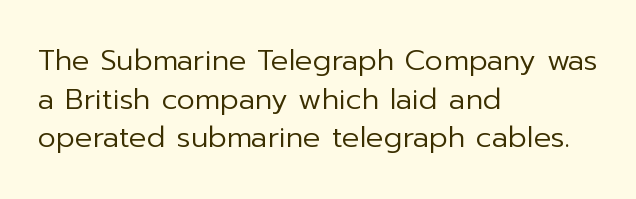
Proportional: the letters do not fall into vertical columns. The font family rendered here belongs to the sans-serif group. Does the copy run flush right? No — it runs flush left. The type is set solid horizontally, with unmodified tracking.
